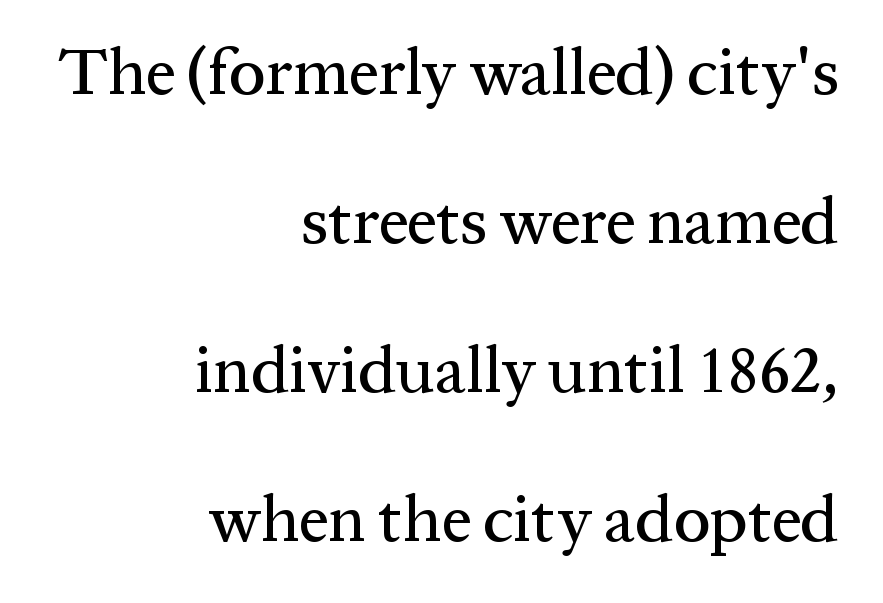
The image shows 66 px serif type, upright; set right-aligned, loose line spacing (2.26x), normal letter spacing, not underlined; medium stroke contrast and a medium x-height.
